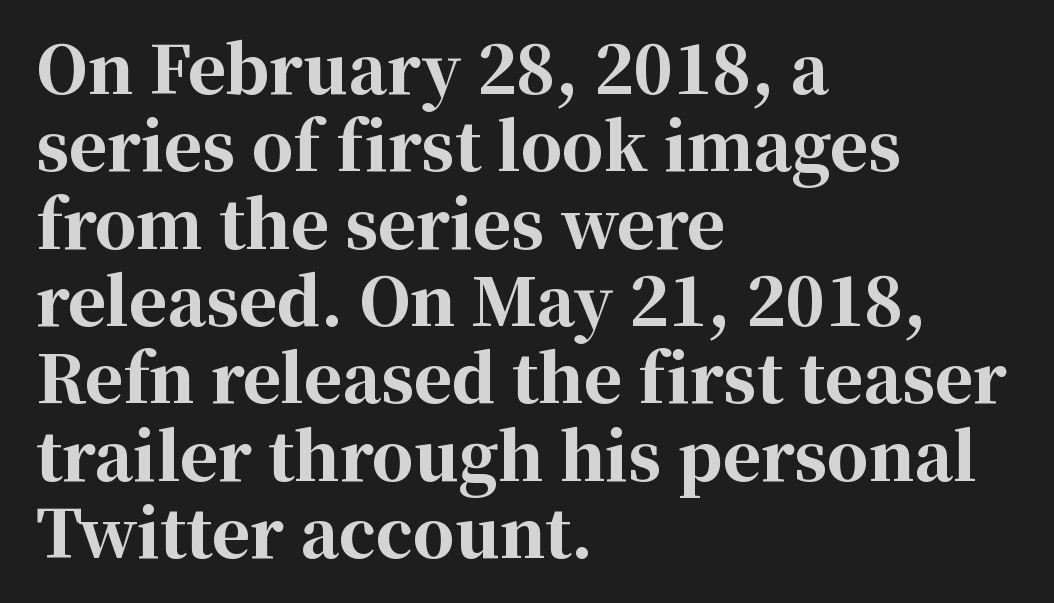
The passage shown is not underscored anywhere. The horizontal fit of the characters is conventional and even. Italic? Not at all — the glyphs are vertical. The face used here has the dense, thick strokes of a bold. Looks like regular typesetting: each glyph gets only the width it needs. The lines in this sample share a left origin and differ only in where they stop.
